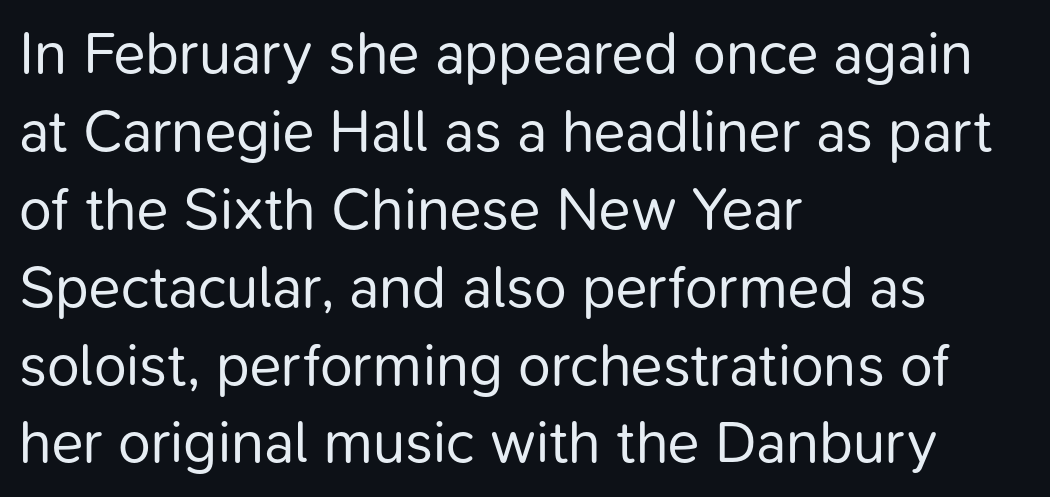
The image shows 59 px regular-weight sans-serif type, upright; set left-aligned, normal line spacing (1.32x), normal letter spacing, not underlined; low stroke contrast and a medium x-height.
